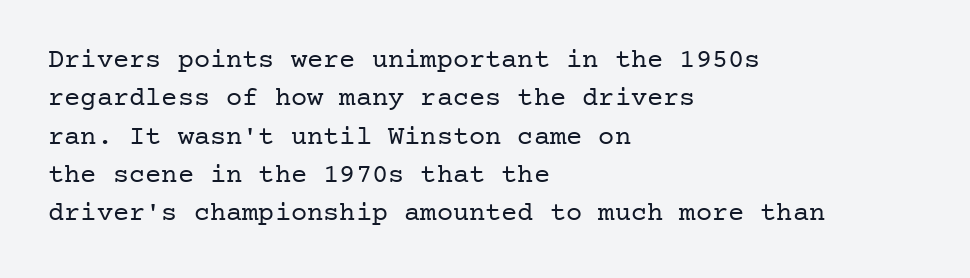
Q: Is the text bold? A: No.
Q: Is the text italic (slanted)? A: No, it is upright.
Q: Is the text underlined? A: No.
Q: How is the paragraph aligned? A: Left-aligned.
Q: Is the spacing between letters normal or unusually wide? A: Normal.
Q: Is the spacing between lines tight, normal or loose? A: Normal.
